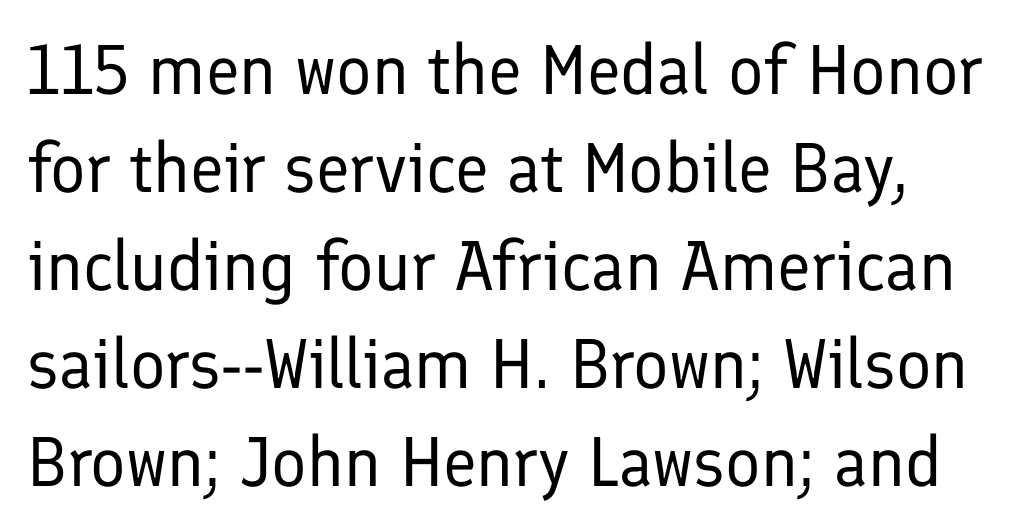
{"serif": "no", "italic": "no", "bold": "no", "weight": "regular", "width": "normal", "stroke_contrast": "low", "x_height": "medium", "monospaced": "no", "underline": "no", "line_spacing": "normal", "line_spacing_ratio": 1.4, "letter_spacing": "normal", "letter_spacing_em": 0.0, "glyph_px": 70}
